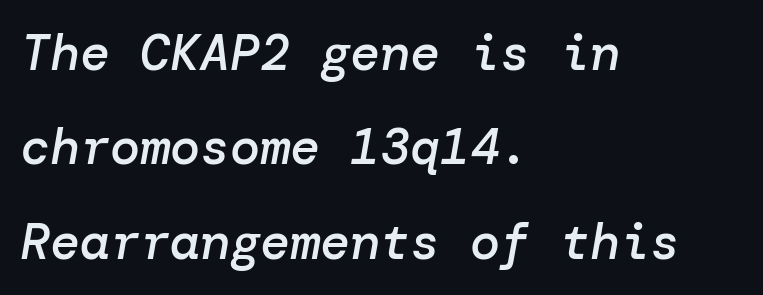
The image shows 50 px semibold type, italic (leaning right); set left-aligned, line spacing 1.89x, normal letter spacing, not underlined; low stroke contrast and a medium x-height.
